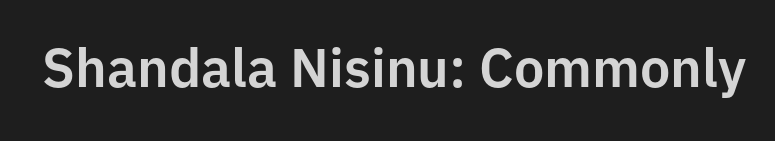
{"serif": "no", "italic": "no", "width": "normal", "stroke_contrast": "low", "x_height": "medium", "monospaced": "no", "underline": "no", "letter_spacing": "normal", "letter_spacing_em": 0.0, "glyph_px": 54}
